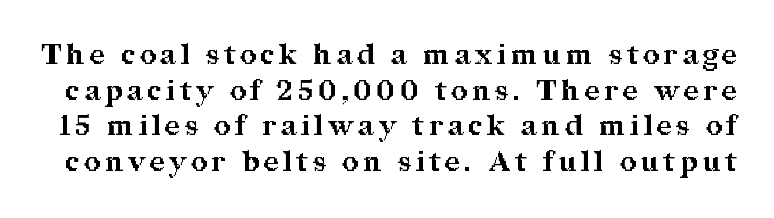
Spacing verdict: proportional, widths tailored to each character. Regarding leading, the lines here are spaced in the standard way. Each row of text sits above clean, open space. Style check: upright. The glyphs in this specimen are seriffed.
